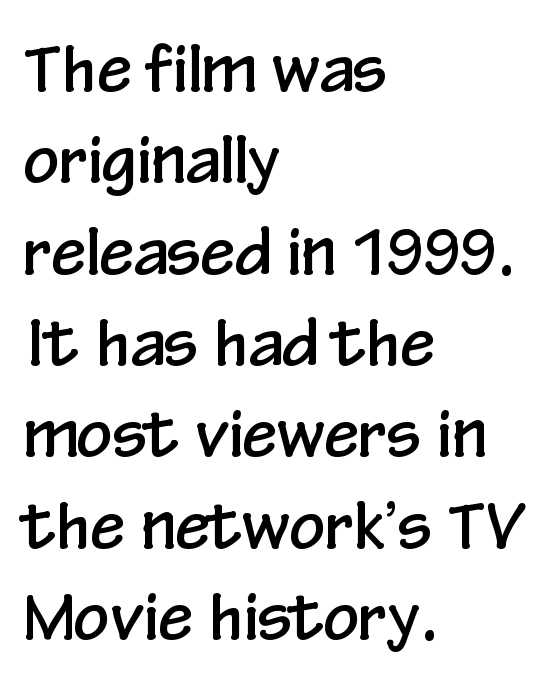
{"serif": "no", "italic": "no", "width": "condensed", "stroke_contrast": "low", "x_height": "medium", "monospaced": "no", "underline": "no", "align": "left", "line_spacing": "normal", "line_spacing_ratio": 1.45, "letter_spacing": "normal", "letter_spacing_em": 0.0, "glyph_px": 63}
